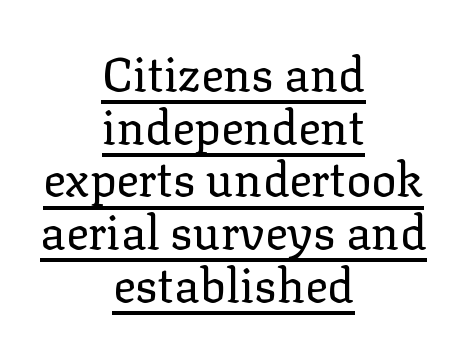
The line-height multiplier appears low, near solid setting. Inter-character spacing is left at the font's built-in metrics. Type style note: has serifs. Is there an underline? Yes — a line sits under the letters. Teacher's note: observe the equal gaps on both sides — that is centered alignment.
